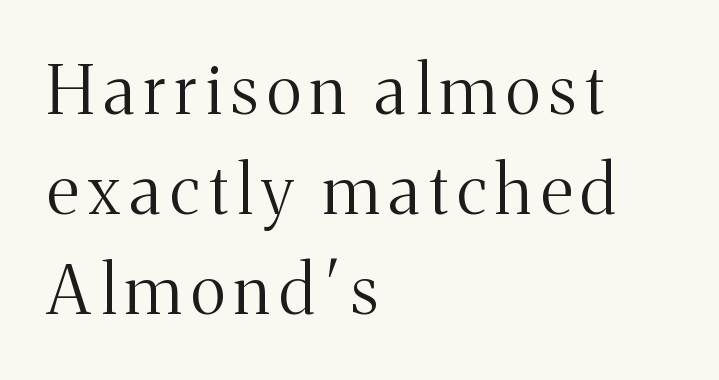
Q: Is the text bold? A: No.
Q: Is the text italic (slanted)? A: No, it is upright.
Q: Is the typeface a serif or a sans-serif typeface? A: Serif.
Q: Is the text underlined? A: No.
Q: How is the paragraph aligned? A: Left-aligned.
Q: Is the spacing between lines tight, normal or loose? A: Normal.
Q: Width (condensed, normal, or wide)? A: Normal.
Q: Stroke contrast? A: Medium.
Q: x-height? A: Medium.
Q: Monospaced? A: No.
